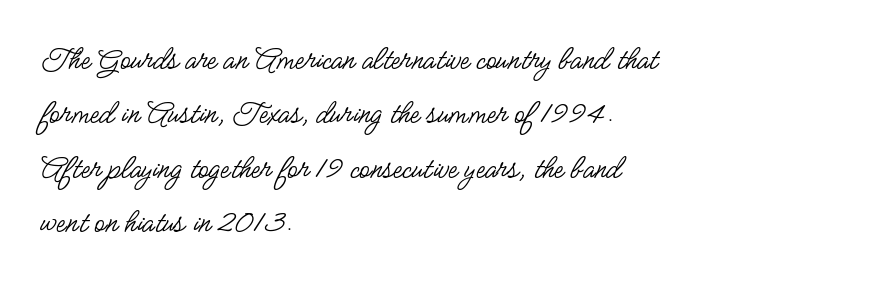
Notice how descenders clear the ascenders below comfortably — that's standard leading. The tracking reads as untouched default to a designer's eye. This sample has the flowing, uneven cadence of proportional lettering.
